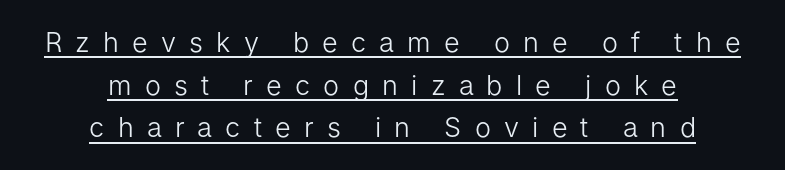
Q: Is the text bold? A: No.
Q: Is the text italic (slanted)? A: No, it is upright.
Q: Is the text underlined? A: Yes.
Q: How is the paragraph aligned? A: Centered.
Q: Is the spacing between letters normal or unusually wide? A: Unusually wide.
Q: Is the spacing between lines tight, normal or loose? A: Normal.
